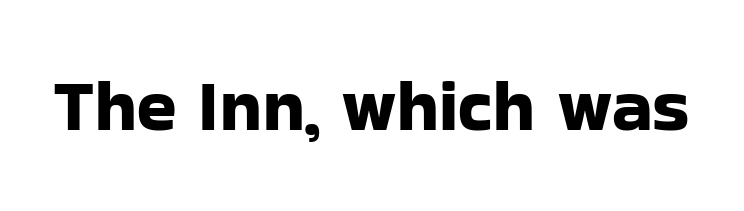
Unlike italic type, these characters show no tilt at all. Unlike a traditional serif, this face leaves its strokes unadorned. Think of a printed novel: that variable character pitch is what you see here. The specimen omits any rule beneath the text block's lines.
